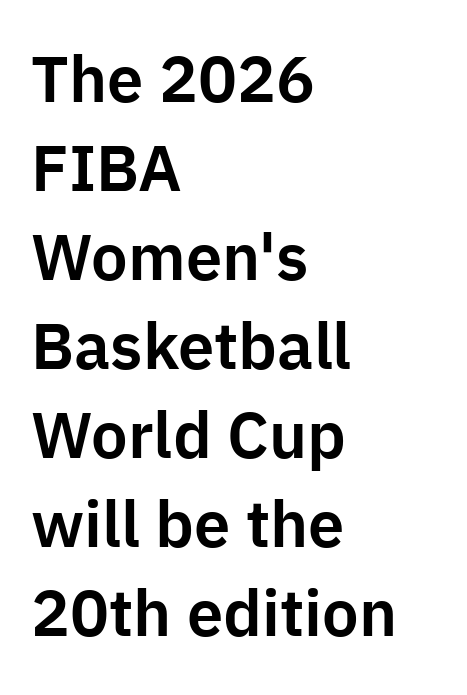
A typesetter would call this leading conventional body-copy spacing. The letters stand upright; this is a roman face. A classic flush-left, rag-right setting is used for this passage. The passage shown is not underscored anywhere. To sum up the face: it is a sans, with no serifs.
